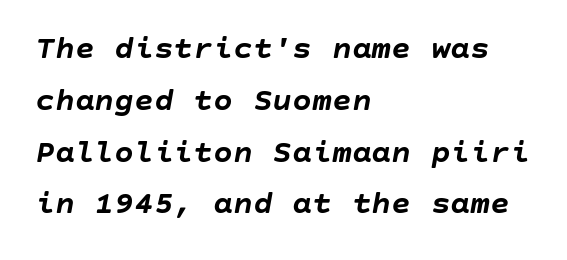
{"italic": "yes", "lean": "right", "slant_degrees": 10, "bold": "yes", "weight": "semibold", "width": "normal", "stroke_contrast": "low", "x_height": "large", "underline": "no", "align": "left", "line_spacing": "normal", "line_spacing_ratio": 1.57, "letter_spacing": "normal", "letter_spacing_em": 0.0, "glyph_px": 33}
